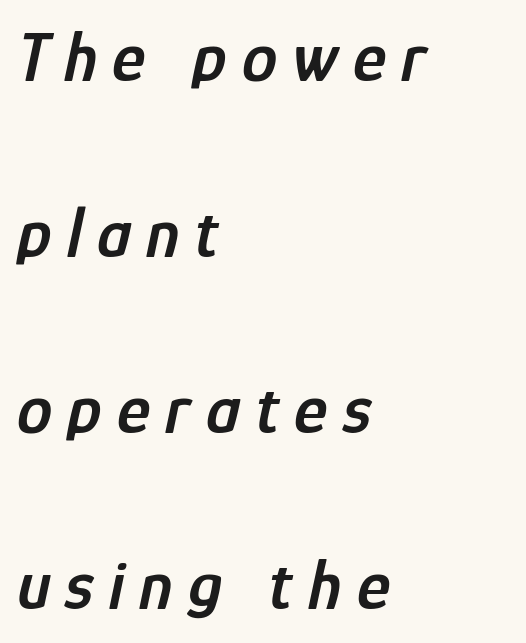
The passage shown has open, widely tracked lettering throughout. Semibold letterforms, between regular and bold. Each letter keeps its own natural width here, so spacing adapts to shape. Designer's note — italics engaged. The rag falls on the right side of this text block. The specimen omits any rule beneath the text block's lines.
